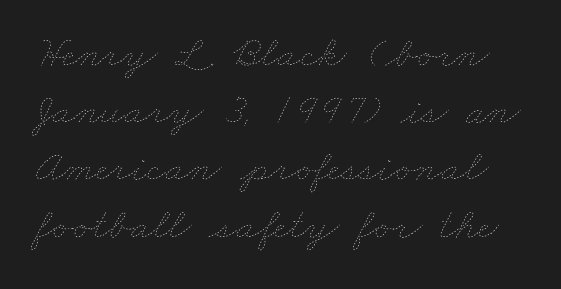
The lines sit at an ordinary, default distance from one another. Looks like regular typesetting: each glyph gets only the width it needs. Glyph-to-glyph distance matches everyday printed text. A clean baseline with only descenders dipping below it. No extra ink here — the face is not bold.
